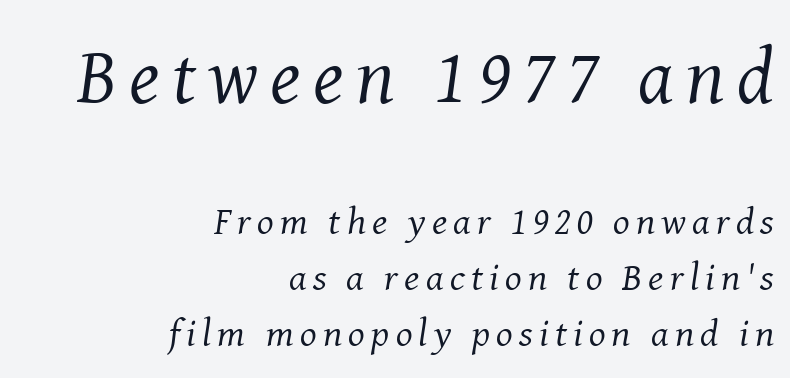
The image shows 78 px regular-weight serif type, italic (leaning right); set right-aligned, normal line spacing (1.44x), not underlined; the first (top) block is 2.0x larger; medium stroke contrast and a medium x-height.
